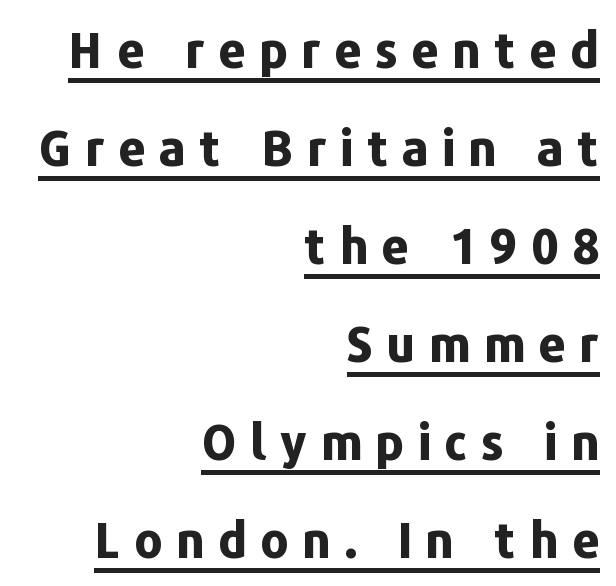
{"serif": "no", "italic": "no", "bold": "yes", "weight": "bold", "width": "normal", "stroke_contrast": "low", "x_height": "medium", "monospaced": "no", "underline": "yes", "align": "right", "line_spacing": "loose", "line_spacing_ratio": 2.04, "letter_spacing": "wide", "letter_spacing_em": 0.28, "glyph_px": 48}
